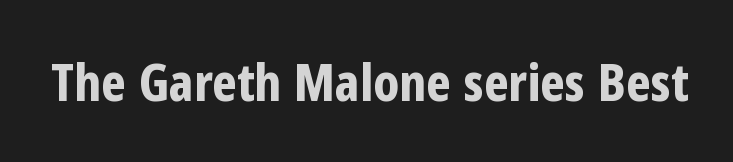
Upright lettering throughout. Does the type have serifs? No, each stem ends abruptly. This rendering features lettering with no underline. The rendering uses natural spacing where letterforms have individual widths.
